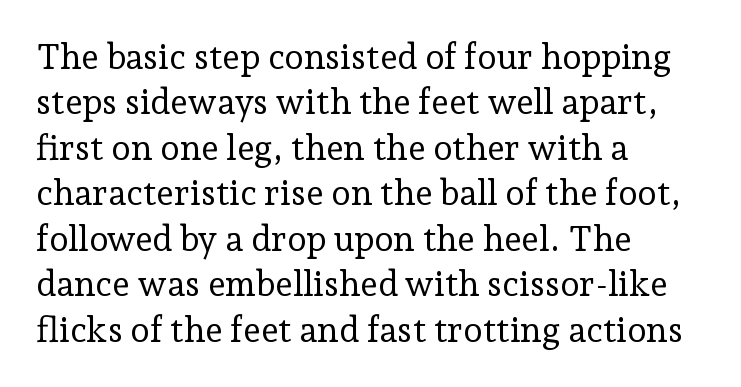
The image shows 35 px regular-weight serif type, upright; set left-aligned, normal line spacing (1.3x), normal letter spacing, not underlined; low stroke contrast and a medium x-height.
